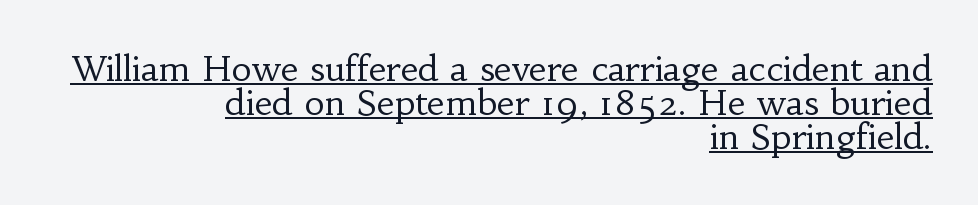
{"serif": "yes", "italic": "no", "bold": "no", "weight": "regular", "width": "normal", "stroke_contrast": "low", "x_height": "small", "monospaced": "no", "underline": "yes", "align": "right", "line_spacing": "tight", "line_spacing_ratio": 0.97, "letter_spacing": "normal", "letter_spacing_em": 0.0, "glyph_px": 35}
